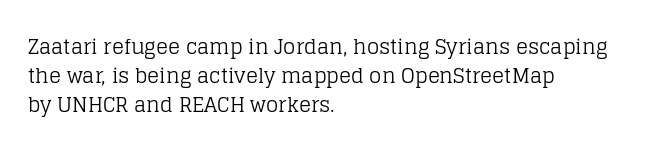
Q: Is the text bold? A: No.
Q: Is the text italic (slanted)? A: No, it is upright.
Q: Is the text underlined? A: No.
Q: How is the paragraph aligned? A: Left-aligned.
Q: Is the spacing between letters normal or unusually wide? A: Normal.
Q: Is the spacing between lines tight, normal or loose? A: Normal.
